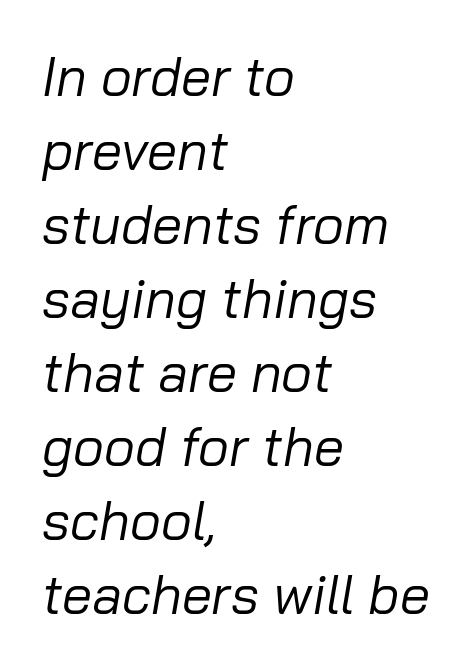
Q: Is the text bold? A: No.
Q: Is the text italic (slanted)? A: Yes, it leans right by about 10 degrees.
Q: Is the text underlined? A: No.
Q: How is the paragraph aligned? A: Left-aligned.
Q: Is the spacing between letters normal or unusually wide? A: Normal.
Q: Is the spacing between lines tight, normal or loose? A: Normal.
Q: Width (condensed, normal, or wide)? A: Normal.
Q: Stroke contrast? A: Low.
Q: x-height? A: Medium.
Q: Monospaced? A: No.
